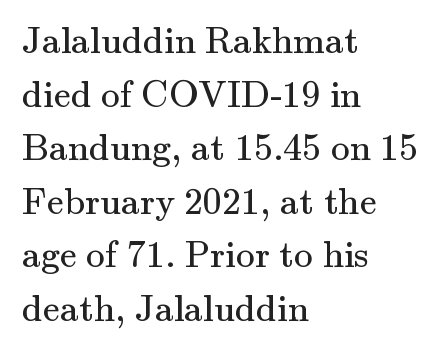
Is this a fixed-width face? No — the glyphs have proportional, varying widths. The characters display serif detailing at their extremities. Descenders hang freely into open space. Students, observe: this is what conventionally led text looks like. Which margin do the lines hug? The left one — the right edge is uneven. Weight class: somewhere from thin through regular.
